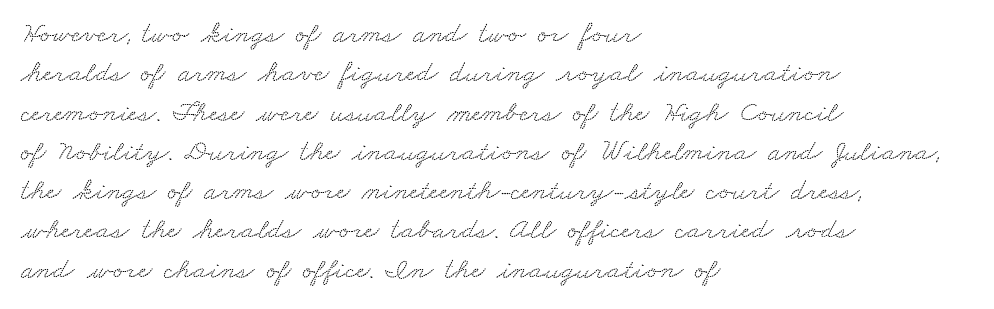
Leading matches the norm, producing a regular column. Anything drawn beneath the words? Only blank space. Typographically, this falls in the serif category. You could not count columns in this text — the font is proportionally spaced. Alignment: flush left.
